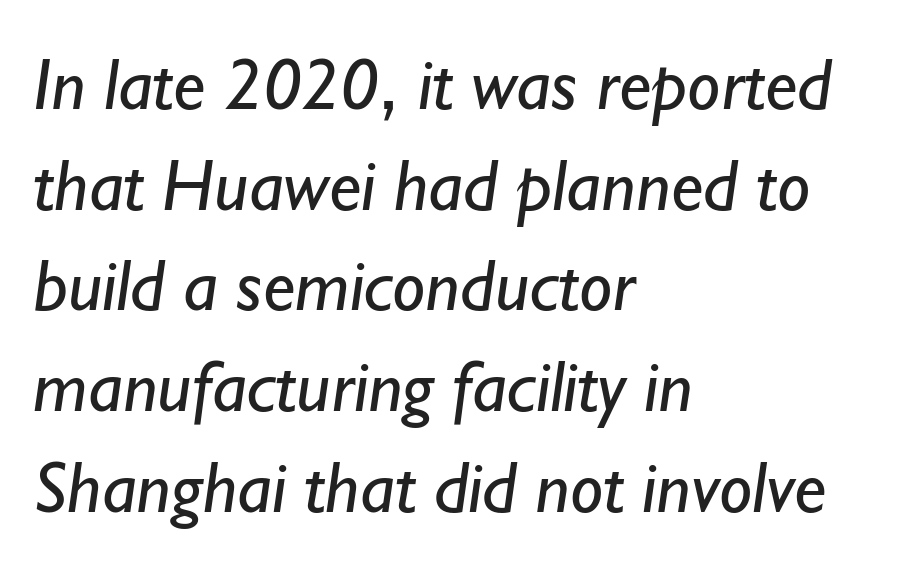
I'd call this a sans setting — the letters go barefoot. The vertical gap from one line to the next is medium. Words float on clear page, feet unadorned. Do the characters align in a grid? No, the font is proportional. The passage is arranged the way most books set body copy — flush left. Characters follow at the spacing the type designer built in.
